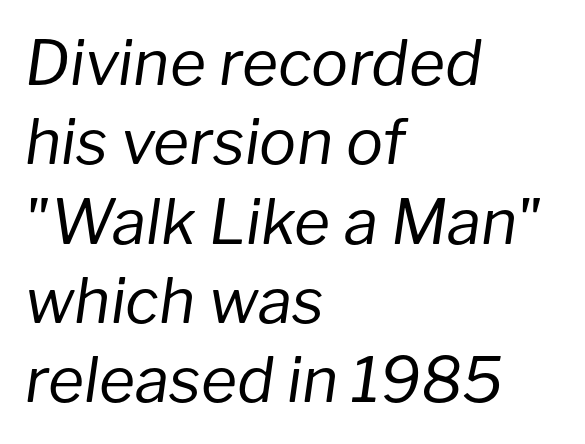
The image shows 62 px regular-weight type, italic (leaning right); set left-aligned, normal line spacing (1.28x), normal letter spacing, not underlined; low stroke contrast and a medium x-height.
